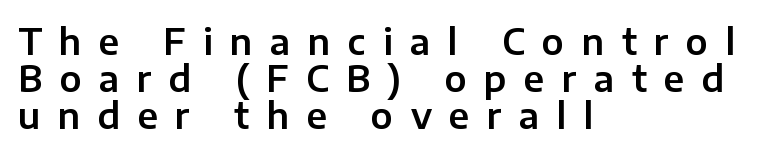
{"serif": "no", "italic": "no", "width": "normal", "stroke_contrast": "low", "x_height": "medium", "monospaced": "no", "underline": "no", "align": "left", "line_spacing": "tight", "line_spacing_ratio": 1.06, "letter_spacing": "wide", "letter_spacing_em": 0.5, "glyph_px": 35}
